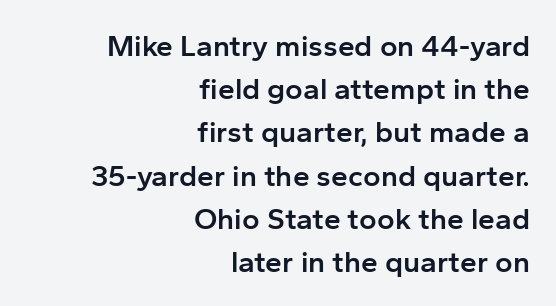
The image shows 30 px semibold sans-serif type, upright; set right-aligned, normal line spacing (1.44x), normal letter spacing, not underlined; low stroke contrast and a medium x-height.
